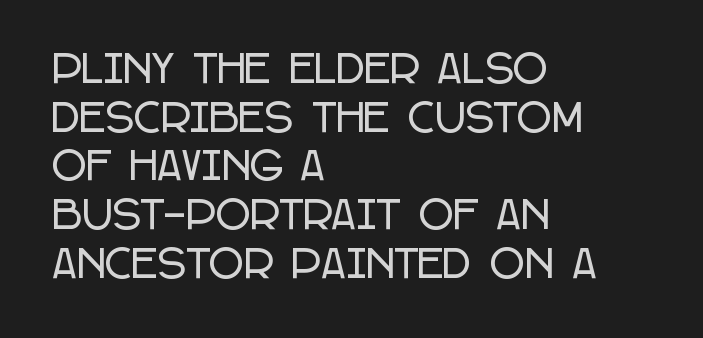
The image shows 38 px condensed sans-serif type, upright; set left-aligned, normal line spacing (1.28x), normal letter spacing, not underlined; low stroke contrast and a large x-height.
